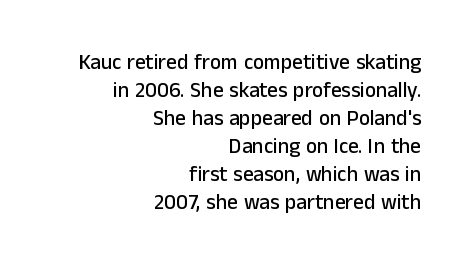
The image shows 21 px text type, upright; set right-aligned, normal line spacing (1.33x), normal letter spacing, not underlined.
